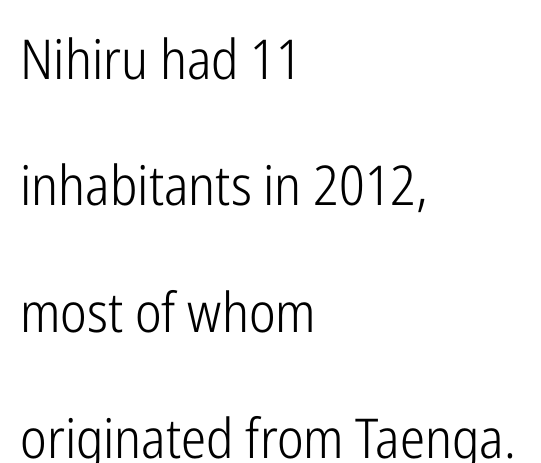
Type style note: lacks serifs. Letter spacing: default. Note the varied advance widths — an 'i' is clearly narrower than an 'm'. Descenders hang freely into open space.
